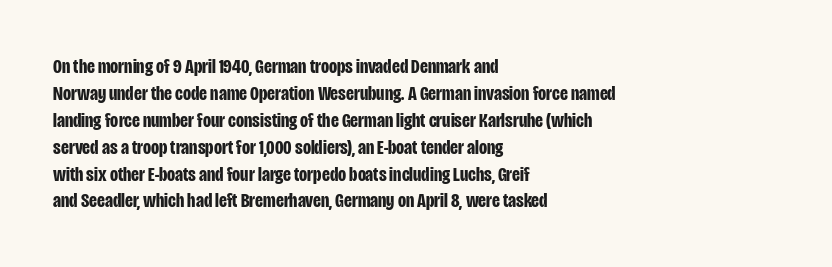
Q: Is the text bold? A: Yes.
Q: Is the text italic (slanted)? A: No, it is upright.
Q: Is the text underlined? A: No.
Q: How is the paragraph aligned? A: Left-aligned.
Q: Is the spacing between letters normal or unusually wide? A: Normal.
Q: Is the spacing between lines tight, normal or loose? A: Normal.
